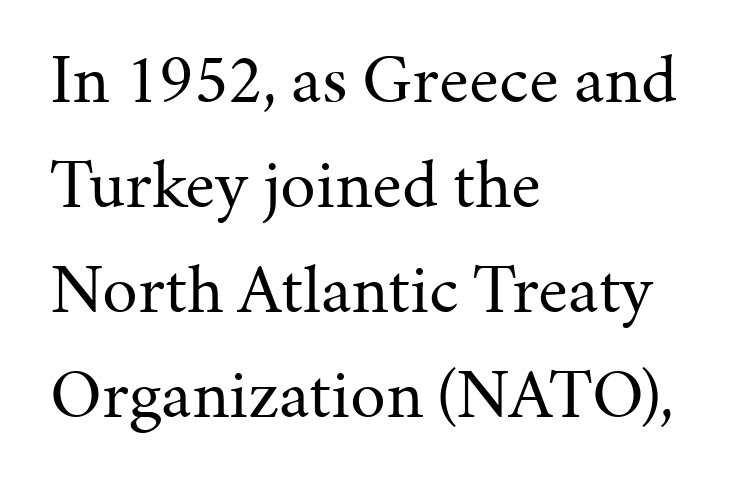
{"serif": "yes", "italic": "no", "bold": "no", "weight": "regular", "width": "normal", "stroke_contrast": "medium", "x_height": "medium", "monospaced": "no", "underline": "no", "align": "left", "line_spacing": "normal", "line_spacing_ratio": 1.48, "letter_spacing": "normal", "letter_spacing_em": 0.0, "glyph_px": 71}
